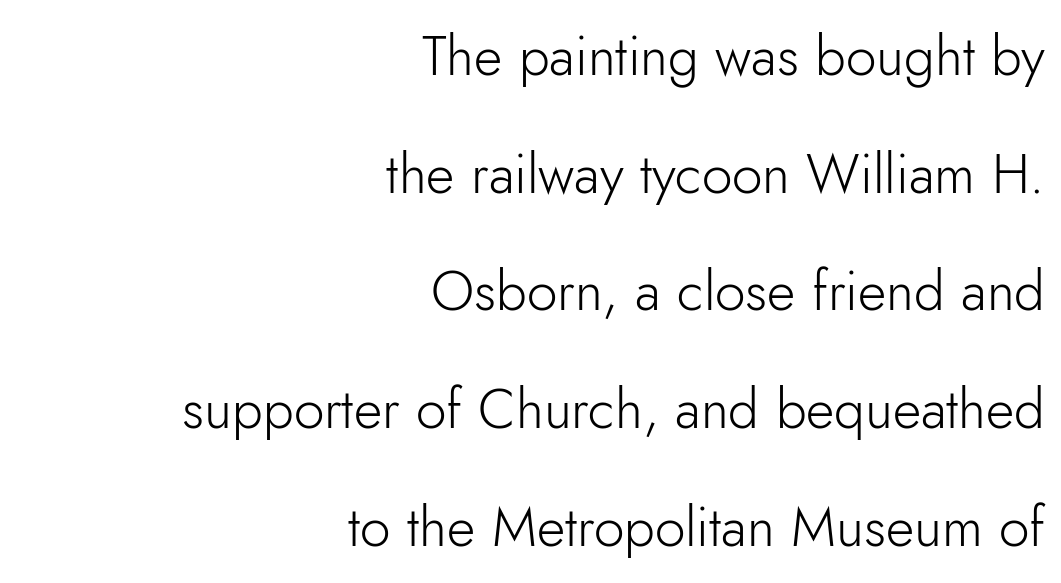
These lines stand farther apart than default settings would place them. Nobody drew a line under any word here. The letters advance in unequal steps, a hallmark of proportional type. Italic? Not at all — the glyphs are vertical.
